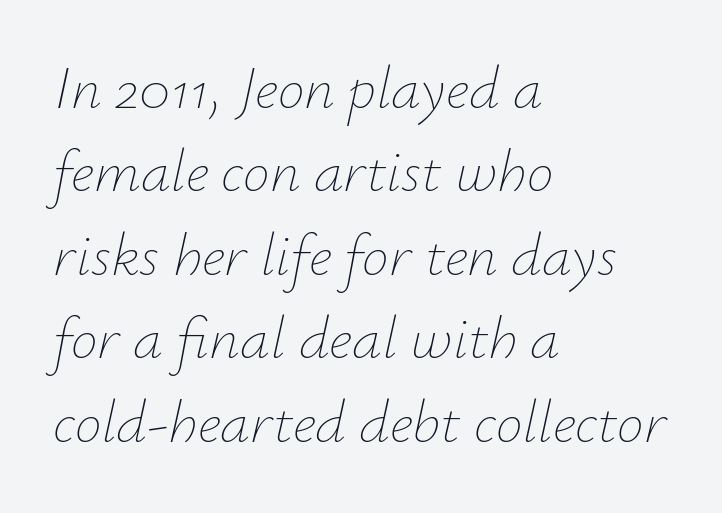
The image shows 60 px thin type, italic (leaning right); set left-aligned, normal line spacing (1.39x), normal letter spacing, not underlined; low stroke contrast and a small x-height.
